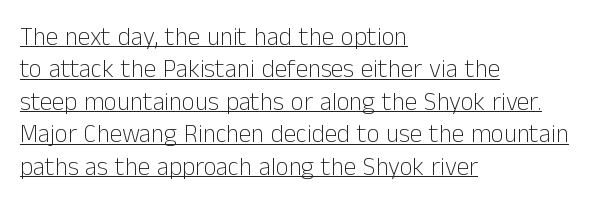
Weight class: somewhere from thin through regular. The passage shown stacks its lines at a standard gap. Casual observation: everything's shoved over to the left. Quick note: not italic, upright.
